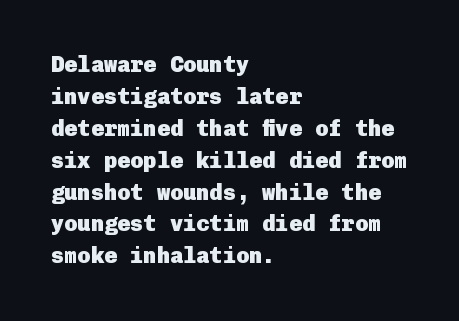
The image shows 22 px bold type, upright; set left-aligned, normal line spacing (1.45x), normal letter spacing, not underlined.
